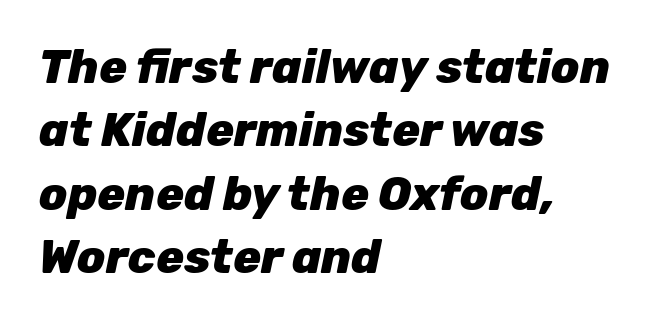
{"italic": "yes", "lean": "right", "slant_degrees": 12, "bold": "yes", "weight": "heavy", "width": "normal", "stroke_contrast": "low", "x_height": "medium", "monospaced": "no", "underline": "no", "align": "left", "line_spacing": "normal", "line_spacing_ratio": 1.38, "letter_spacing": "normal", "letter_spacing_em": 0.0, "glyph_px": 46}
